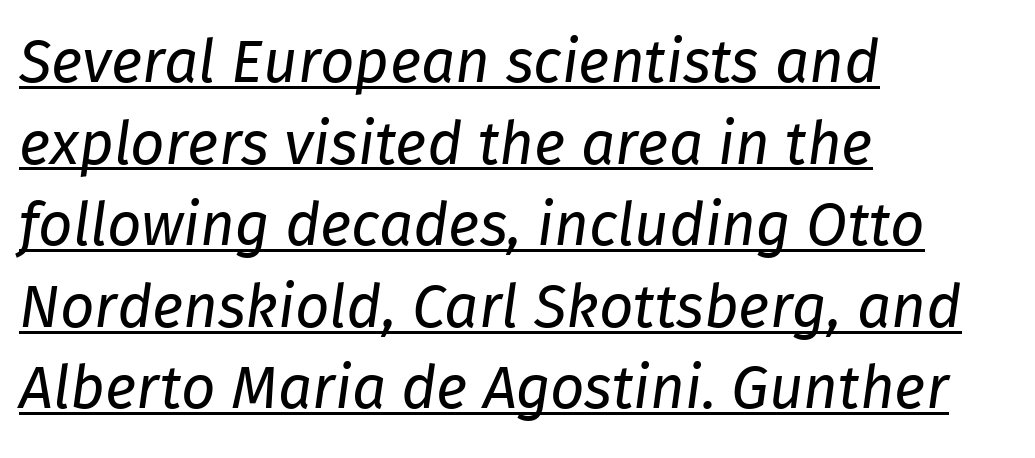
The lettering tilts uniformly, giving the passage an italic look. If you measured baseline to baseline, you'd find a middling distance. Weight: regular or lighter. Here the designer chose a conventional face with non-uniform glyph widths. Caption: standard tracking, unaltered.
